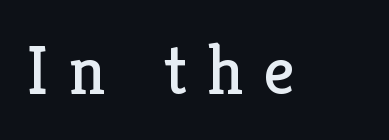
Q: Is the text bold? A: No.
Q: Is the text italic (slanted)? A: No, it is upright.
Q: Is the typeface a serif or a sans-serif typeface? A: Serif.
Q: Is the text underlined? A: No.
Q: Is the spacing between letters normal or unusually wide? A: Unusually wide.
Q: Width (condensed, normal, or wide)? A: Normal.
Q: Stroke contrast? A: Low.
Q: x-height? A: Medium.
Q: Monospaced? A: No.
